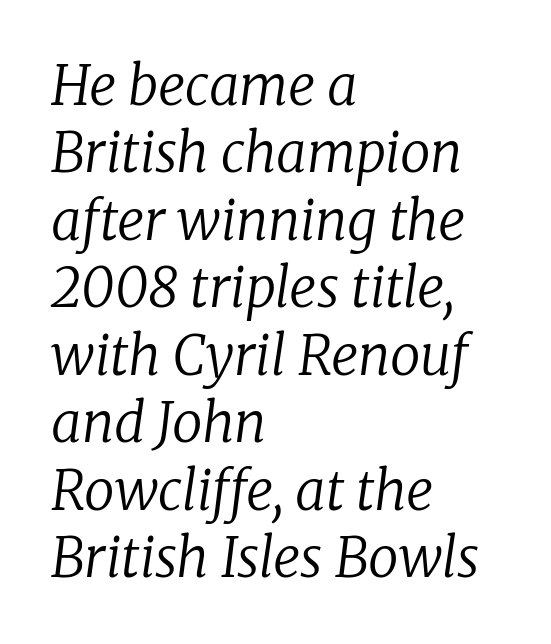
Here the glyphs are tracked normally, forming tight word shapes. The face used here has a pronounced slope to its letters. Regular leading. Check under the words: just untouched page.
